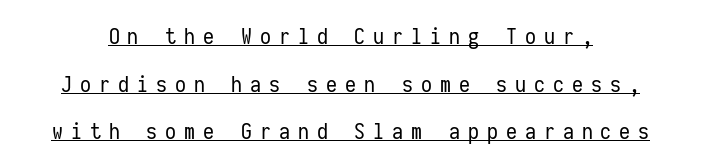
Stem width sits at or under what a default text font uses. These lines stand farther apart than default settings would place them. The type is letterspaced generously, with wide tracking. Do the letters lean? They stand straight. Underlining? Definitely there.
